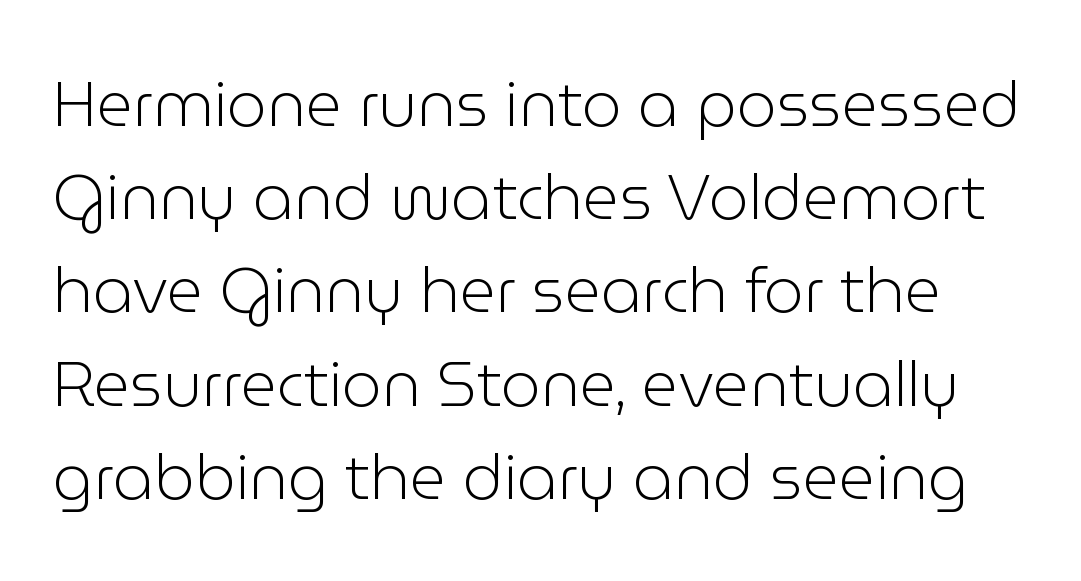
{"serif": "no", "italic": "no", "bold": "no", "weight": "light", "width": "normal", "stroke_contrast": "low", "x_height": "medium", "monospaced": "no", "underline": "no", "line_spacing": "normal", "line_spacing_ratio": 1.48, "letter_spacing": "normal", "letter_spacing_em": 0.0, "glyph_px": 63}
